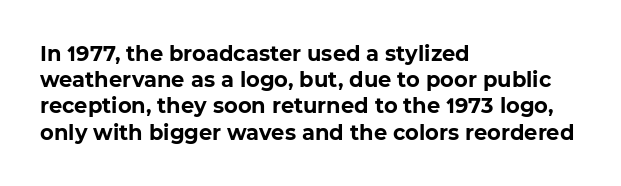
Q: Is the text bold? A: Yes.
Q: Is the text underlined? A: No.
Q: How is the paragraph aligned? A: Left-aligned.
Q: Is the spacing between letters normal or unusually wide? A: Normal.
Q: Is the spacing between lines tight, normal or loose? A: Normal.
